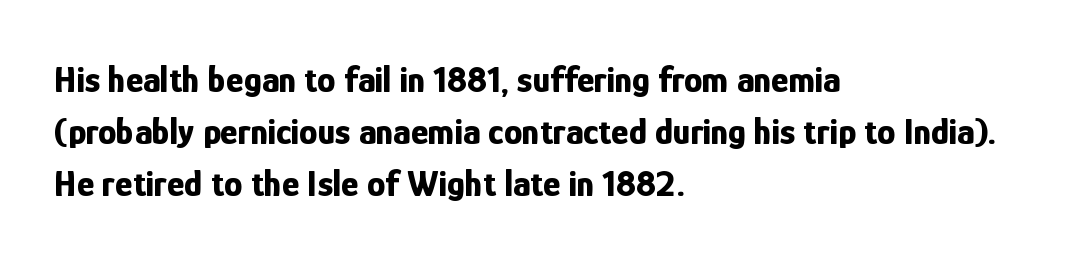
{"serif": "no", "italic": "no", "bold": "yes", "weight": "bold", "width": "condensed", "stroke_contrast": "low", "x_height": "medium", "monospaced": "no", "underline": "no", "align": "left", "line_spacing": "normal", "line_spacing_ratio": 1.4, "letter_spacing": "normal", "letter_spacing_em": 0.0, "glyph_px": 37}
